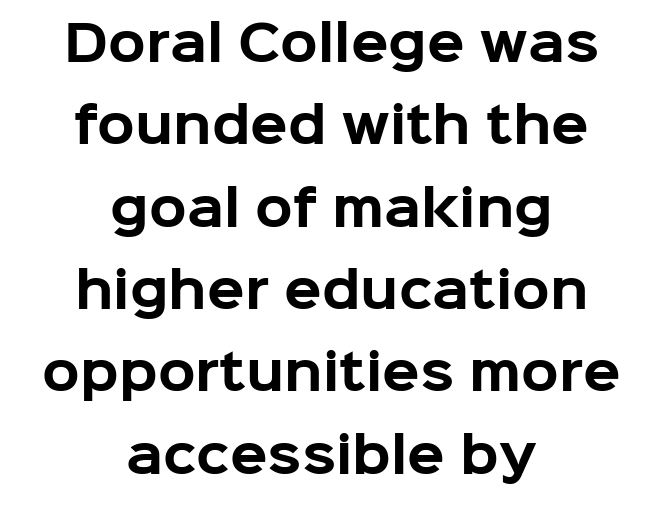
The image shows 49 px bold sans-serif type, upright; set centered, normal line spacing (1.68x), normal letter spacing, not underlined; low stroke contrast and a medium x-height.
